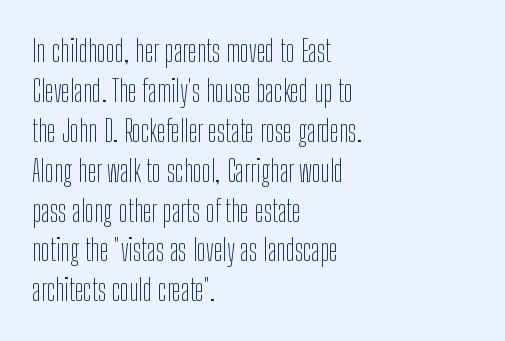
Q: Is the text bold? A: No.
Q: Is the text italic (slanted)? A: No, it is upright.
Q: Is the typeface a serif or a sans-serif typeface? A: Sans-serif.
Q: Is the text underlined? A: No.
Q: How is the paragraph aligned? A: Left-aligned.
Q: Is the spacing between letters normal or unusually wide? A: Normal.
Q: Is the spacing between lines tight, normal or loose? A: Normal.
Q: Width (condensed, normal, or wide)? A: Condensed.
Q: Stroke contrast? A: Low.
Q: x-height? A: Medium.
Q: Monospaced? A: No.
